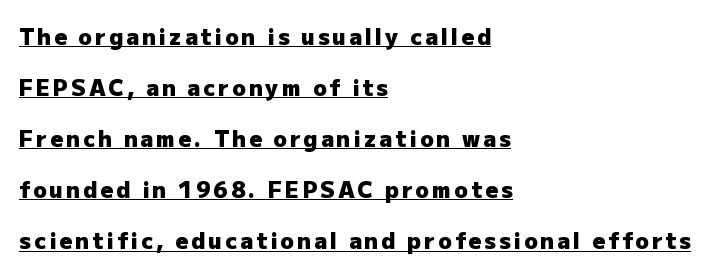
Q: Is the text bold? A: Yes.
Q: Is the text italic (slanted)? A: No, it is upright.
Q: Is the text underlined? A: Yes.
Q: How is the paragraph aligned? A: Left-aligned.
Q: Is the spacing between lines tight, normal or loose? A: Loose.
